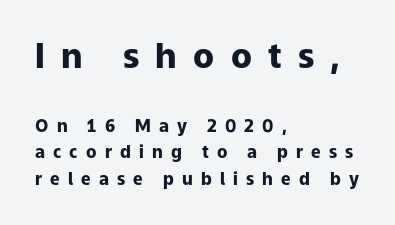
Display-style spreading of the glyphs; the letterfit is very open. The letters carry no serifs — their stems end cleanly without finishing strokes. Does the bottom block carry the larger type? No, the top block does. Varying glyph widths throughout — classic text-font behaviour. Every character sits straight up, as roman type does.
